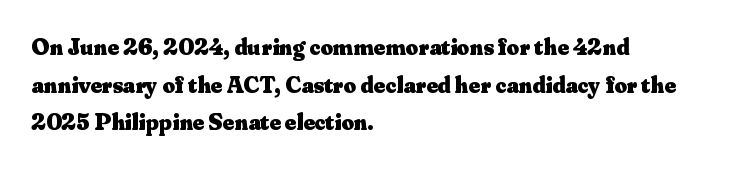
Q: Is the text bold? A: Yes.
Q: Is the text italic (slanted)? A: No, it is upright.
Q: Is the text underlined? A: No.
Q: How is the paragraph aligned? A: Left-aligned.
Q: Is the spacing between letters normal or unusually wide? A: Normal.
Q: Is the spacing between lines tight, normal or loose? A: Normal.
